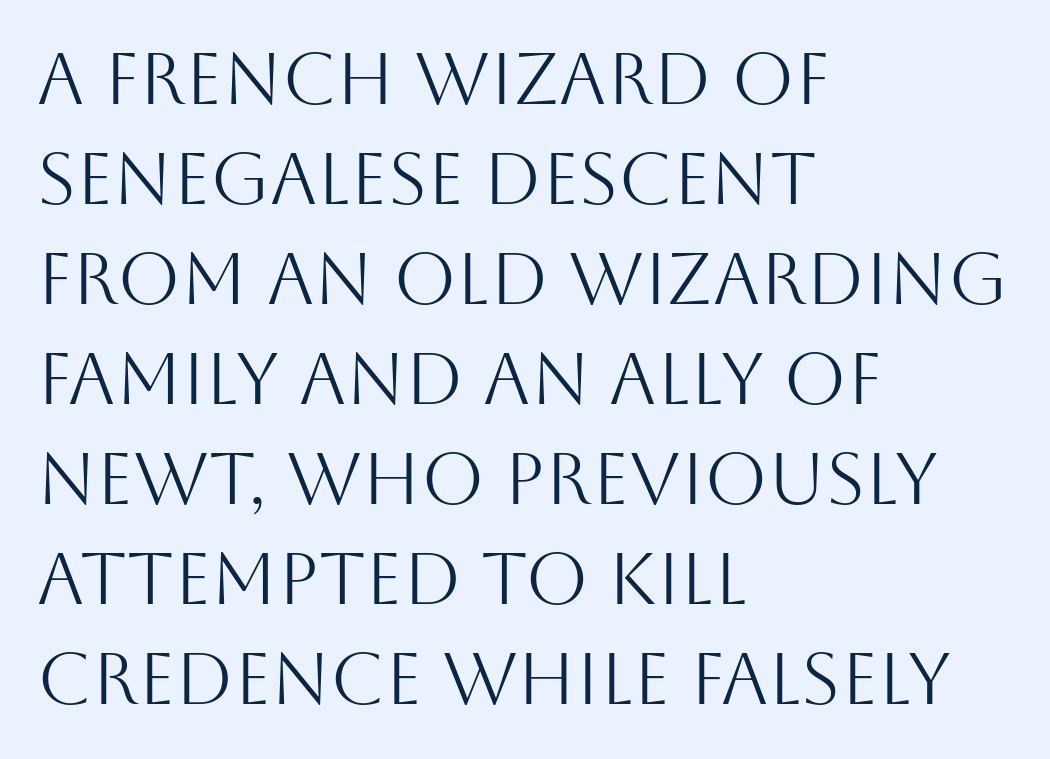
{"serif": "no", "italic": "no", "bold": "no", "weight": "light", "width": "normal", "stroke_contrast": "medium", "x_height": "large", "monospaced": "no", "underline": "no", "align": "left", "line_spacing": "normal", "line_spacing_ratio": 1.39, "letter_spacing": "normal", "letter_spacing_em": 0.0, "glyph_px": 72}
